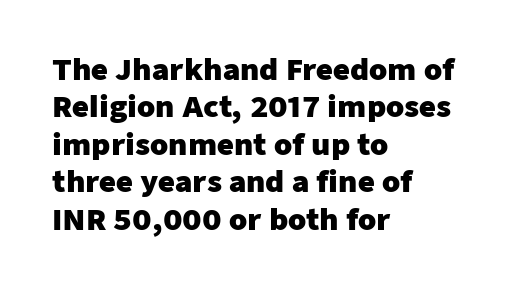
Q: Is the text bold? A: Yes.
Q: Is the text italic (slanted)? A: No, it is upright.
Q: Is the typeface a serif or a sans-serif typeface? A: Sans-serif.
Q: Is the text underlined? A: No.
Q: How is the paragraph aligned? A: Left-aligned.
Q: Is the spacing between letters normal or unusually wide? A: Normal.
Q: Is the spacing between lines tight, normal or loose? A: Normal.
Q: Width (condensed, normal, or wide)? A: Normal.
Q: Stroke contrast? A: Low.
Q: x-height? A: Medium.
Q: Monospaced? A: No.
